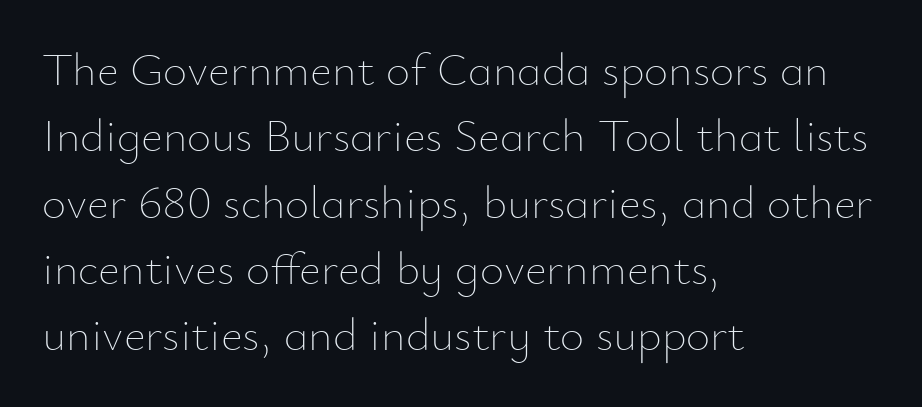
Q: Is the text bold? A: No.
Q: Is the text italic (slanted)? A: No, it is upright.
Q: Is the text underlined? A: No.
Q: How is the paragraph aligned? A: Left-aligned.
Q: Is the spacing between letters normal or unusually wide? A: Normal.
Q: Is the spacing between lines tight, normal or loose? A: Normal.
Q: Width (condensed, normal, or wide)? A: Normal.
Q: Stroke contrast? A: Low.
Q: x-height? A: Small.
Q: Monospaced? A: No.
